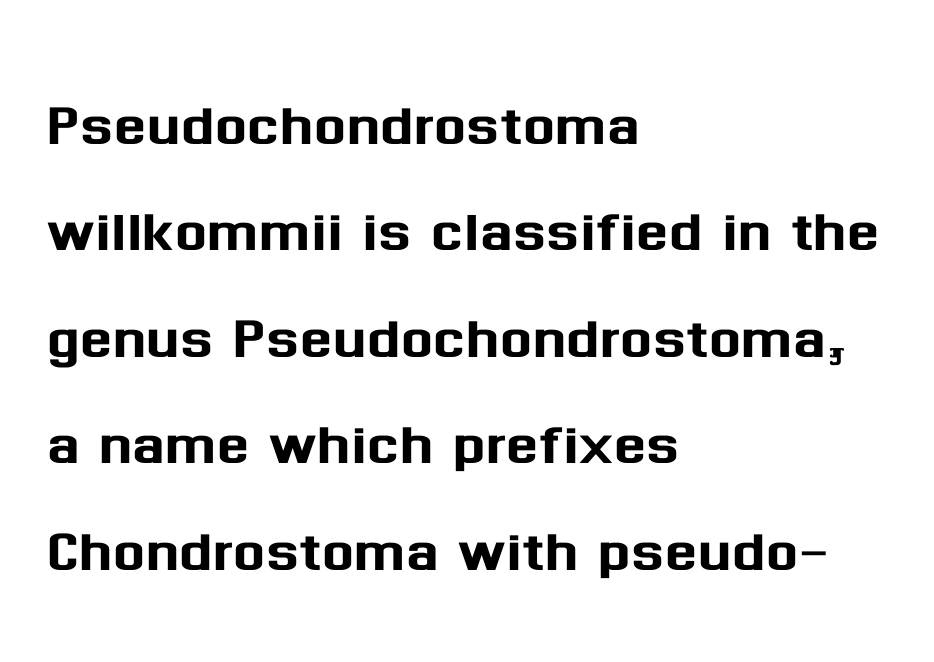
Q: Is the text italic (slanted)? A: No, it is upright.
Q: Is the typeface a serif or a sans-serif typeface? A: Sans-serif.
Q: Is the text underlined? A: No.
Q: How is the paragraph aligned? A: Left-aligned.
Q: Is the spacing between letters normal or unusually wide? A: Normal.
Q: Is the spacing between lines tight, normal or loose? A: Normal.
Q: Width (condensed, normal, or wide)? A: Normal.
Q: Stroke contrast? A: Medium.
Q: x-height? A: Medium.
Q: Monospaced? A: No.
